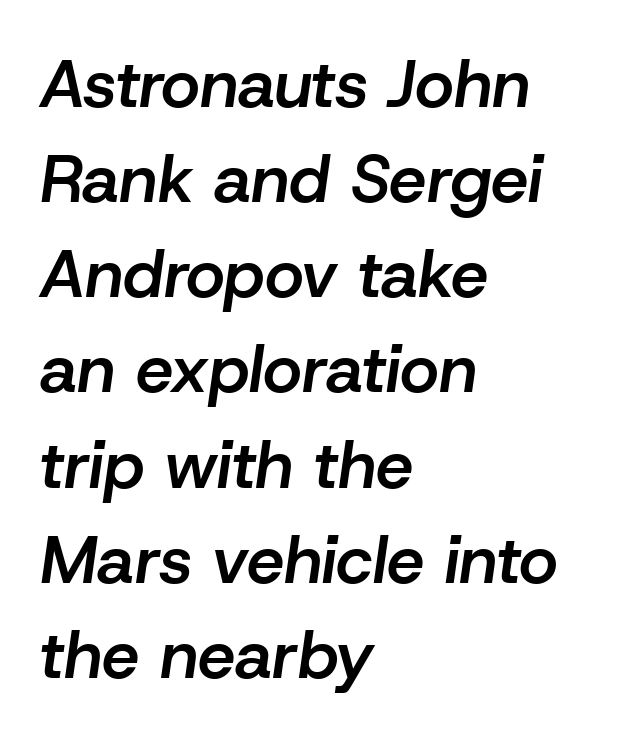
{"italic": "yes", "lean": "right", "slant_degrees": 8, "bold": "semi", "weight": "semibold", "width": "normal", "stroke_contrast": "low", "x_height": "medium", "monospaced": "no", "underline": "no", "align": "left", "line_spacing": "normal", "line_spacing_ratio": 1.42, "letter_spacing": "normal", "letter_spacing_em": 0.0, "glyph_px": 67}
